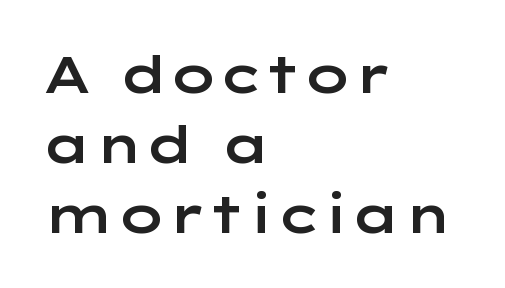
{"serif": "no", "italic": "no", "width": "wide", "stroke_contrast": "low", "x_height": "medium", "monospaced": "no", "underline": "no", "align": "left", "line_spacing": "normal", "line_spacing_ratio": 1.37, "letter_spacing": "normal", "letter_spacing_em": 0.0, "glyph_px": 51}
